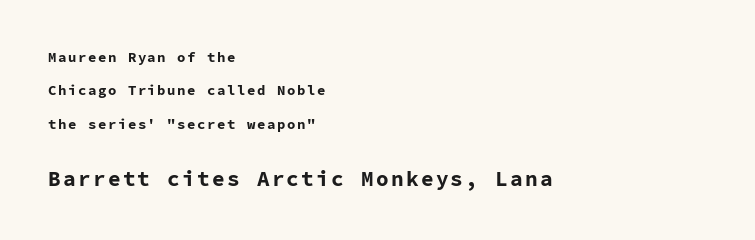
Q: Is the text bold? A: Yes.
Q: Is the text italic (slanted)? A: No, it is upright.
Q: Is the text underlined? A: No.
Q: How is the paragraph aligned? A: Left-aligned.
Q: Is the spacing between lines tight, normal or loose? A: Loose.
Q: Which block of text is set in a larger size, the first (top) or the second (bottom)? A: The second (bottom) one.
